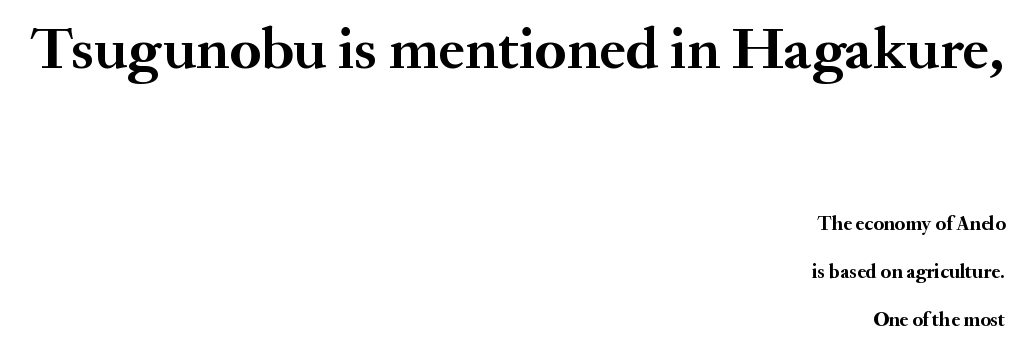
{"serif": "yes", "italic": "no", "bold": "yes", "weight": "semibold", "width": "normal", "stroke_contrast": "medium", "x_height": "small", "monospaced": "no", "underline": "no", "align": "right", "line_spacing": "loose", "line_spacing_ratio": 2.4, "letter_spacing": "normal", "letter_spacing_em": 0.0, "larger_block": "first", "size_ratio": 3.0, "glyph_px": 60}
